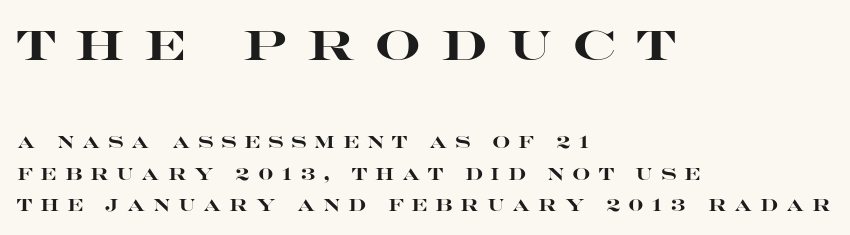
{"italic": "no", "bold": "yes", "weight": "heavy", "width": "wide", "stroke_contrast": "high", "x_height": "large", "monospaced": "no", "underline": "no", "align": "left", "line_spacing": "loose", "line_spacing_ratio": 1.98, "letter_spacing": "wide", "letter_spacing_em": 0.48, "larger_block": "first", "size_ratio": 2.56, "glyph_px": 41}
